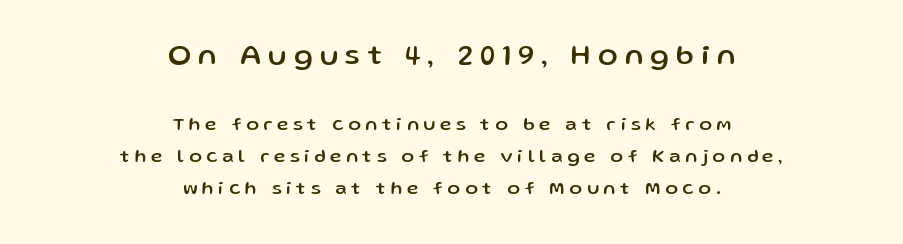
{"serif": "no", "italic": "no", "width": "normal", "stroke_contrast": "low", "x_height": "medium", "monospaced": "no", "underline": "no", "align": "center", "line_spacing": "normal", "line_spacing_ratio": 1.68, "letter_spacing": "wide", "letter_spacing_em": 0.25, "larger_block": "first", "size_ratio": 1.53, "glyph_px": 29}
